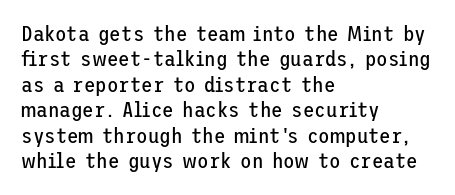
The image shows 21 px text type, upright; set left-aligned, line spacing 1.21x, normal letter spacing, not underlined.
